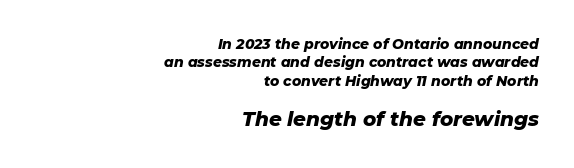
When letters slant like this, we call the style italic. What's the leading like? Ordinary, nothing unusual. This rendering features lettering with no underline. The passage shown is emphatically bold. Layout note: lines flush right.
